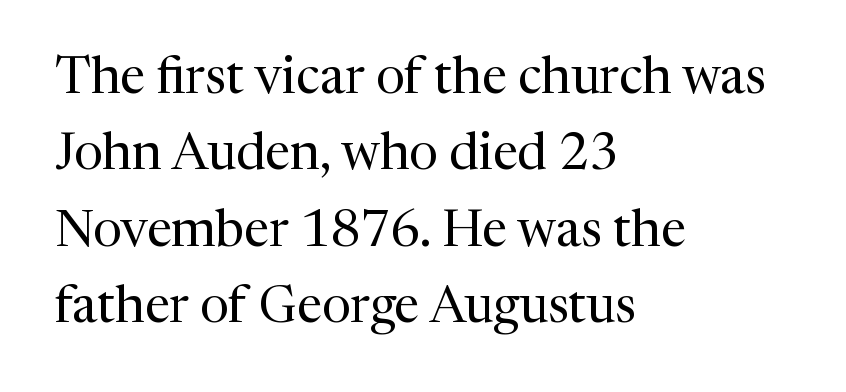
Small tapered or slab feet sit at the stroke ends, so this counts as serif. Compared with typical body copy, the letter spacing here is the same. The cut favours lightness, reaching ordinary text weight at its darkest. Quick note: not italic, upright.
